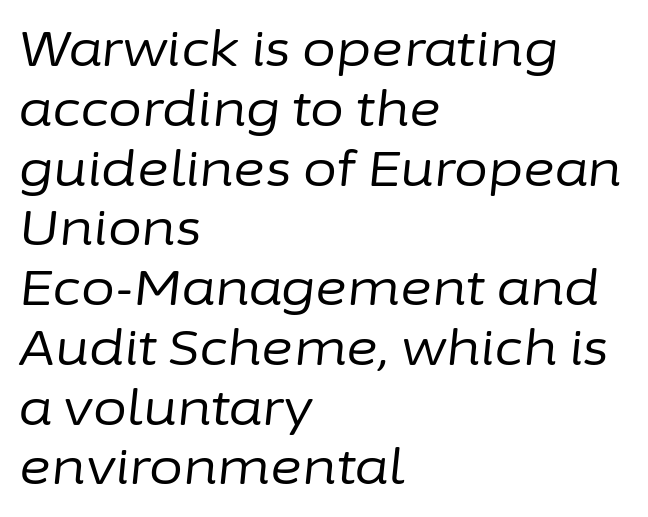
Q: Is the text bold? A: No.
Q: Is the text italic (slanted)? A: Yes, it leans right by about 6 degrees.
Q: Is the text underlined? A: No.
Q: How is the paragraph aligned? A: Left-aligned.
Q: Is the spacing between letters normal or unusually wide? A: Normal.
Q: Width (condensed, normal, or wide)? A: Normal.
Q: Stroke contrast? A: Low.
Q: x-height? A: Medium.
Q: Monospaced? A: No.
